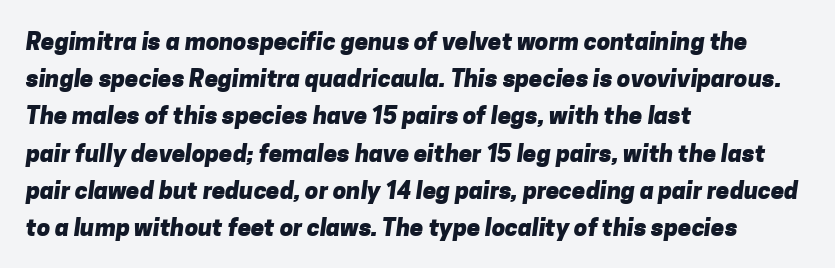
Q: Is the text bold? A: Yes.
Q: Is the text underlined? A: No.
Q: How is the paragraph aligned? A: Left-aligned.
Q: Is the spacing between letters normal or unusually wide? A: Normal.
Q: Is the spacing between lines tight, normal or loose? A: Normal.
